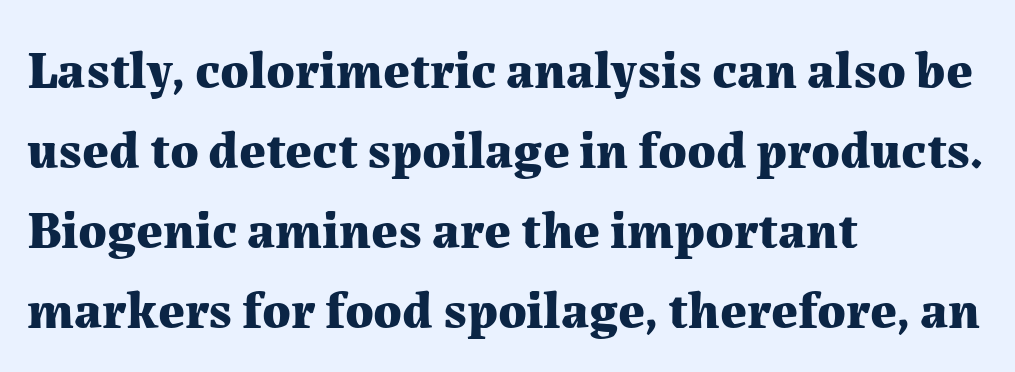
The image shows 53 px bold serif type, upright; set left-aligned, normal line spacing (1.51x), normal letter spacing, not underlined; medium stroke contrast and a medium x-height.
